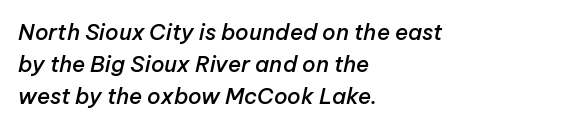
The image shows 22 px text type, italic (leaning right); set left-aligned, normal line spacing (1.46x), normal letter spacing, not underlined.
